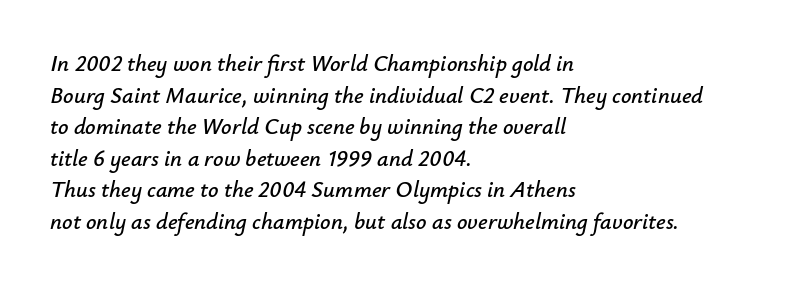
Q: Is the text italic (slanted)? A: Yes, it leans right by about 12 degrees.
Q: Is the text underlined? A: No.
Q: How is the paragraph aligned? A: Left-aligned.
Q: Is the spacing between letters normal or unusually wide? A: Normal.
Q: Is the spacing between lines tight, normal or loose? A: Normal.
